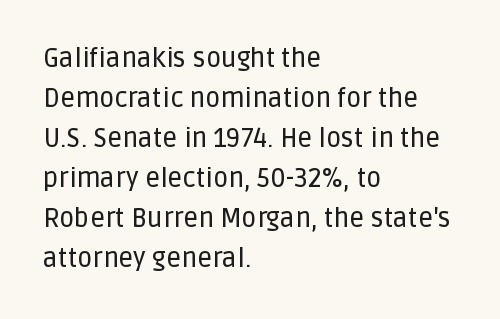
The image shows 26 px text type, upright; set left-aligned, normal line spacing (1.54x), normal letter spacing, not underlined.
